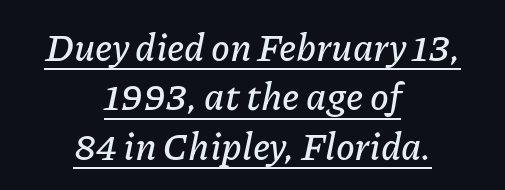
Q: Is the text italic (slanted)? A: Yes, it leans right by about 11 degrees.
Q: Is the text underlined? A: Yes.
Q: How is the paragraph aligned? A: Centered.
Q: Is the spacing between letters normal or unusually wide? A: Normal.
Q: Is the spacing between lines tight, normal or loose? A: Normal.
Q: Width (condensed, normal, or wide)? A: Normal.
Q: Stroke contrast? A: Low.
Q: x-height? A: Medium.
Q: Monospaced? A: No.
